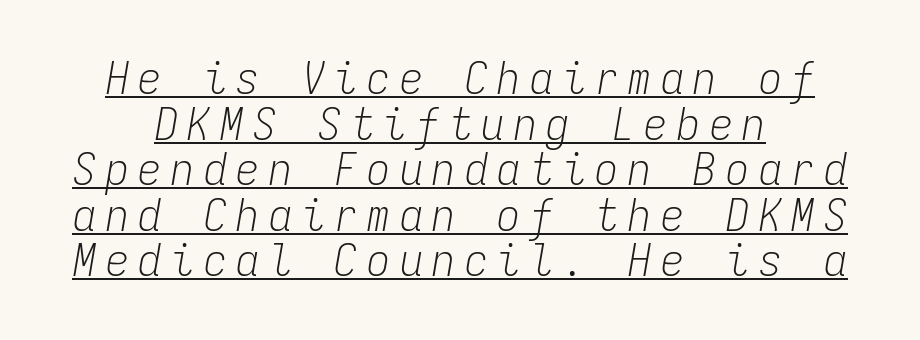
A typesetter would call this heavily tracked-out type. Heft: none added — not bold. The typesetter has applied underlining to the passage shown. The lettering tilts uniformly, giving the passage an italic look.
